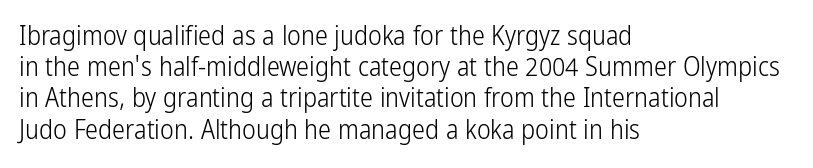
The image shows 26 px text type, upright; set left-aligned, line spacing 1.2x, normal letter spacing, not underlined.
